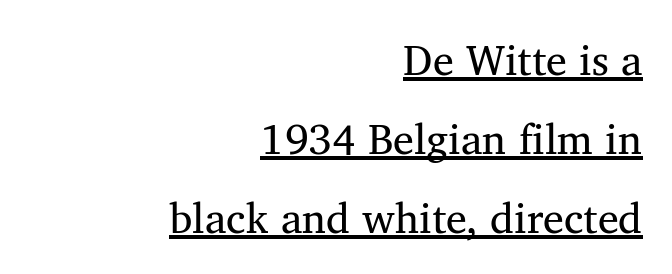
{"serif": "yes", "italic": "no", "bold": "no", "weight": "regular", "width": "normal", "stroke_contrast": "medium", "x_height": "medium", "monospaced": "no", "underline": "yes", "align": "right", "line_spacing_ratio": 1.88, "letter_spacing": "normal", "letter_spacing_em": 0.0, "glyph_px": 42}
